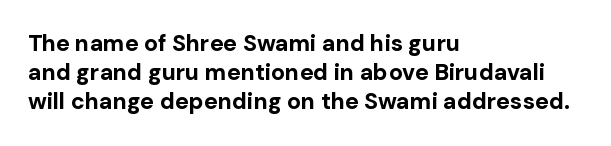
Is the block centered? No — it sits flush against the left margin. Strong, thick strokes mark this as bold type. Plain, unruled lines of type. Nothing unusual about the tracking: characters are spaced as the font intends. When letters stand straight like this, we call the style roman or upright. One glance says typical: line gaps are just what's usual.
